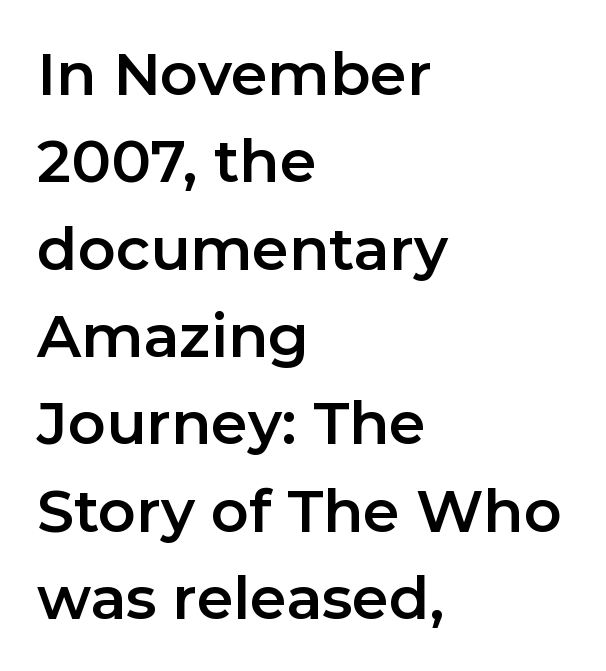
This sample uses an upright cut, with every glyph sitting square on the baseline. The rows are spaced the way most documents space them. Which margin do the lines hug? The left one — the right edge is uneven. The passage shown is not underscored anywhere. The type is set solid horizontally, with unmodified tracking.
